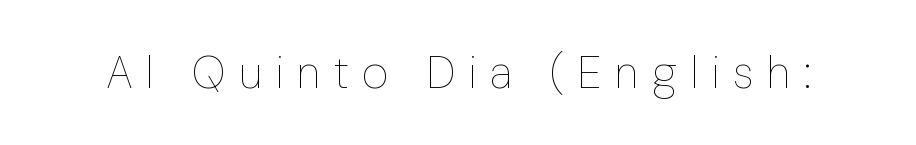
Q: Is the text bold? A: No.
Q: Is the text italic (slanted)? A: No, it is upright.
Q: Is the text underlined? A: No.
Q: Is the spacing between letters normal or unusually wide? A: Unusually wide.
Q: Width (condensed, normal, or wide)? A: Condensed.
Q: Stroke contrast? A: Low.
Q: x-height? A: Medium.
Q: Monospaced? A: No.
